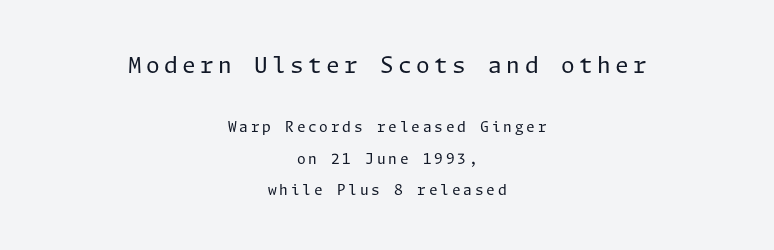
{"italic": "no", "bold": "no", "underline": "no", "align": "center", "line_spacing": "loose", "line_spacing_ratio": 2.22, "letter_spacing": "wide", "letter_spacing_em": 0.2, "larger_block": "first", "size_ratio": 1.57, "glyph_px": 22}
